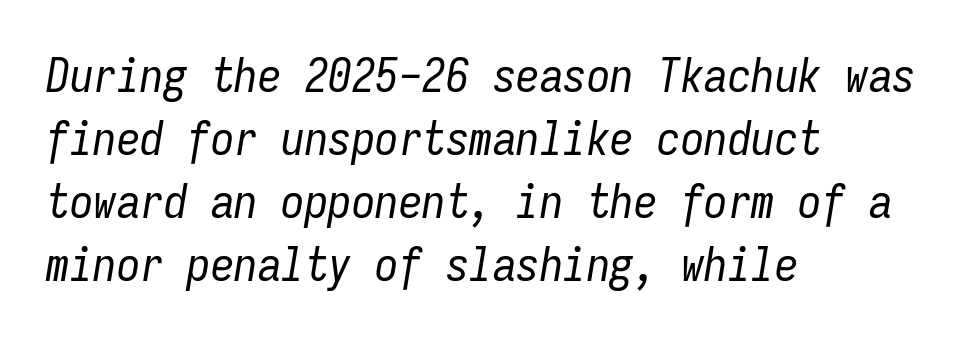
Q: Is the text bold? A: No.
Q: Is the text italic (slanted)? A: Yes, it leans right by about 9 degrees.
Q: Is the text underlined? A: No.
Q: How is the paragraph aligned? A: Left-aligned.
Q: Is the spacing between letters normal or unusually wide? A: Normal.
Q: Is the spacing between lines tight, normal or loose? A: Normal.
Q: Width (condensed, normal, or wide)? A: Condensed.
Q: Stroke contrast? A: Low.
Q: x-height? A: Medium.
Q: Monospaced? A: Yes.
